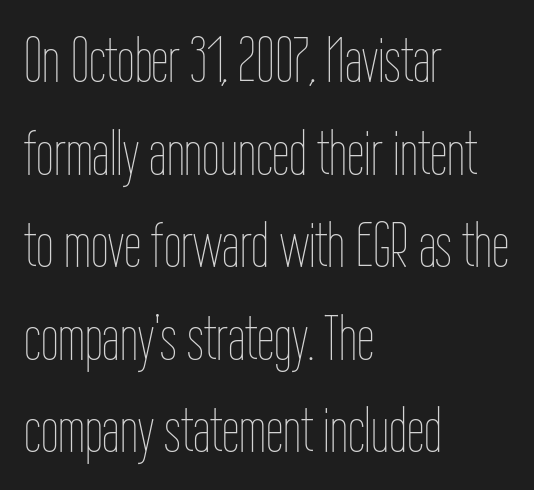
Q: Is the text bold? A: No.
Q: Is the text italic (slanted)? A: No, it is upright.
Q: Is the text underlined? A: No.
Q: How is the paragraph aligned? A: Left-aligned.
Q: Is the spacing between letters normal or unusually wide? A: Normal.
Q: Is the spacing between lines tight, normal or loose? A: Normal.
Q: Width (condensed, normal, or wide)? A: Condensed.
Q: Stroke contrast? A: Low.
Q: x-height? A: Medium.
Q: Monospaced? A: No.
